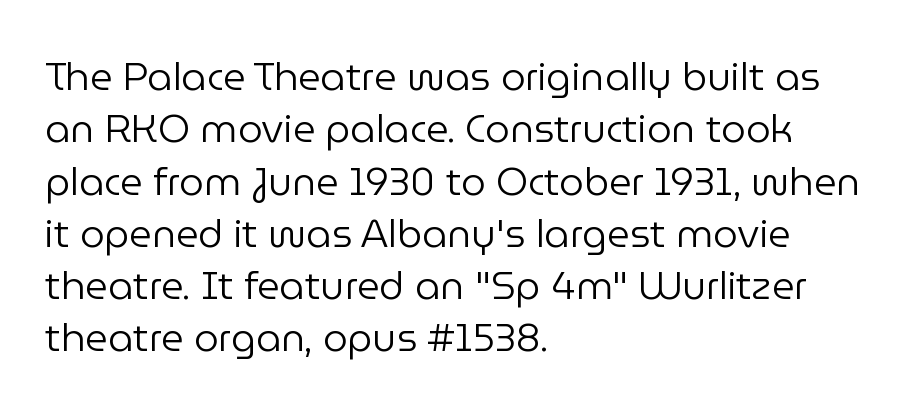
{"serif": "no", "italic": "no", "bold": "no", "weight": "regular", "width": "normal", "stroke_contrast": "low", "x_height": "medium", "monospaced": "no", "underline": "no", "align": "left", "line_spacing": "normal", "line_spacing_ratio": 1.34, "letter_spacing": "normal", "letter_spacing_em": 0.0, "glyph_px": 39}
